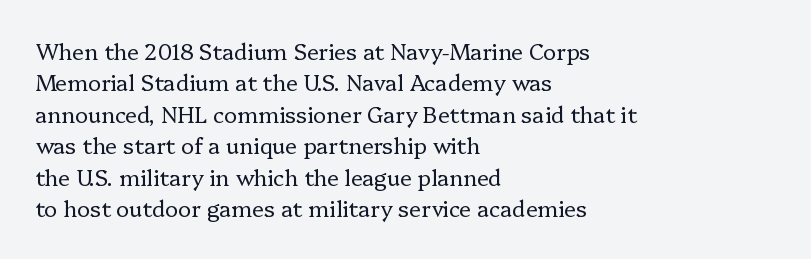
The image shows 22 px text type, upright; set left-aligned, normal line spacing (1.43x), normal letter spacing, not underlined.
